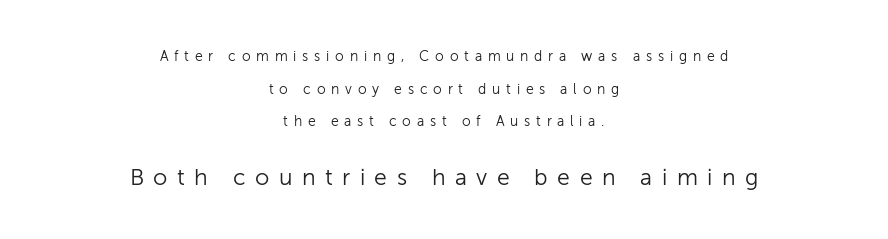
{"italic": "no", "bold": "no", "underline": "no", "align": "center", "line_spacing": "loose", "line_spacing_ratio": 2.33, "letter_spacing": "wide", "letter_spacing_em": 0.41, "larger_block": "second", "size_ratio": 1.64, "glyph_px": 23}
